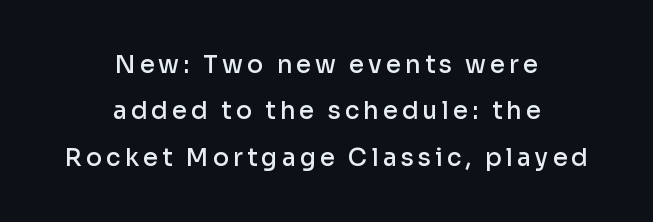
The image shows 24 px text type, upright; set centered, loose line spacing (1.93x), not underlined.
